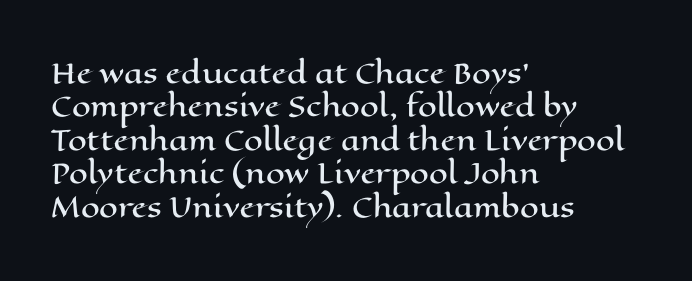
The image shows 27 px text type, upright; set left-aligned, line spacing 1.24x, normal letter spacing, not underlined.
